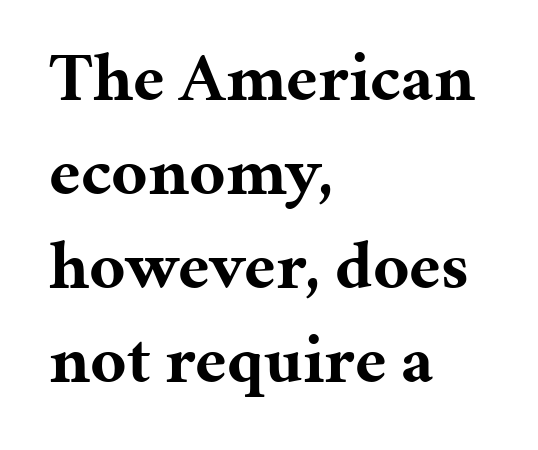
The image shows 69 px bold serif type, upright; set left-aligned, normal line spacing (1.36x), normal letter spacing, not underlined; medium stroke contrast and a medium x-height.
